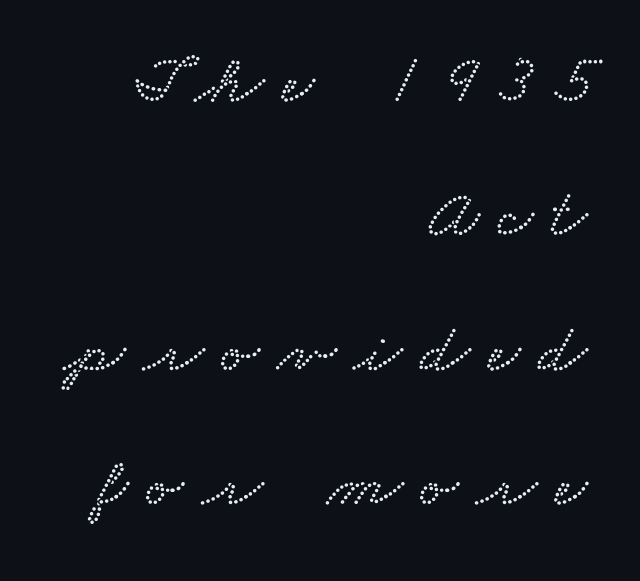
The image shows 70 px wide type; set right-aligned, loose line spacing (1.92x), unusually wide letter spacing (+0.26 em), not underlined; low stroke contrast and a small x-height.
